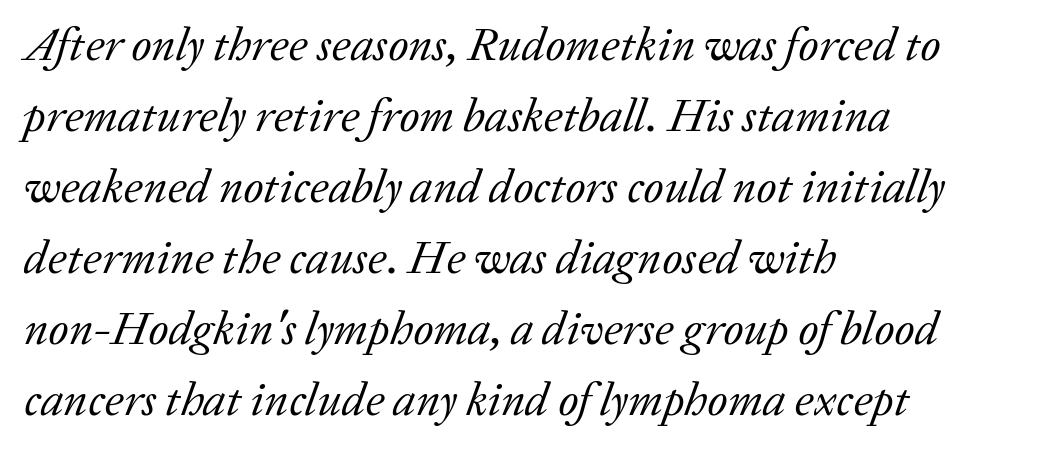
The image shows 47 px regular-weight serif type, italic (leaning right); set left-aligned, normal line spacing (1.51x), normal letter spacing, not underlined; low stroke contrast and a medium x-height.
